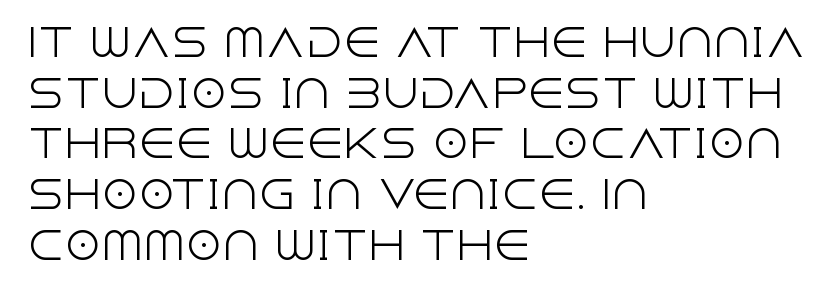
{"serif": "no", "italic": "no", "bold": "no", "weight": "light", "width": "normal", "x_height": "large", "monospaced": "no", "underline": "no", "align": "left", "line_spacing": "normal", "line_spacing_ratio": 1.37, "letter_spacing": "normal", "letter_spacing_em": 0.0, "glyph_px": 37}
